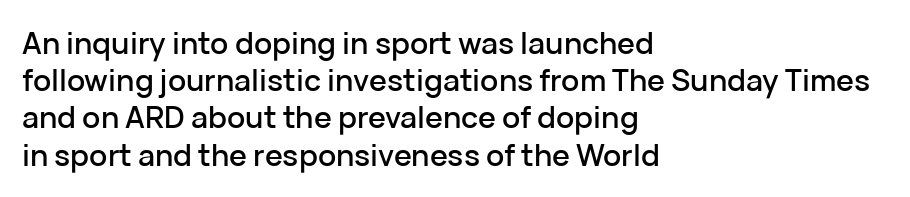
The image shows 30 px sans-serif type, upright; set left-aligned, line spacing 1.24x, normal letter spacing, not underlined; low stroke contrast and a medium x-height.
